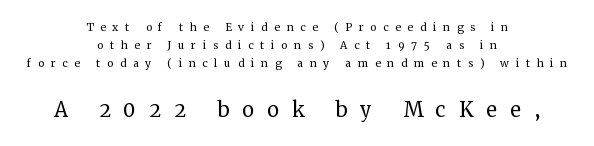
{"italic": "no", "bold": "no", "underline": "no", "align": "center", "line_spacing": "normal", "line_spacing_ratio": 1.28, "letter_spacing": "wide", "letter_spacing_em": 0.48, "larger_block": "second", "size_ratio": 1.93, "glyph_px": 27}
